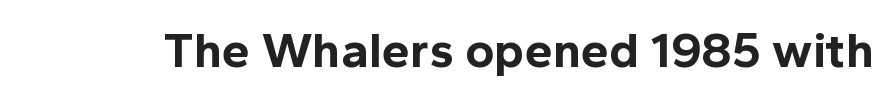
The image shows 50 px bold sans-serif type, upright; set normal letter spacing, not underlined; a medium x-height.
